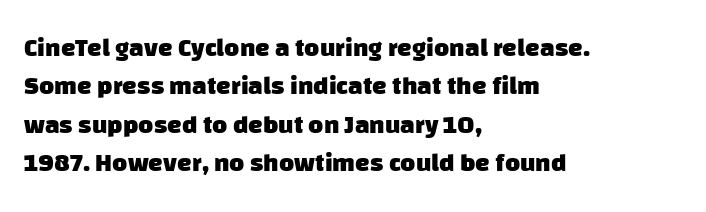
{"bold": "yes", "underline": "no", "align": "left", "line_spacing": "normal", "line_spacing_ratio": 1.48, "letter_spacing": "normal", "letter_spacing_em": 0.0, "glyph_px": 26}
